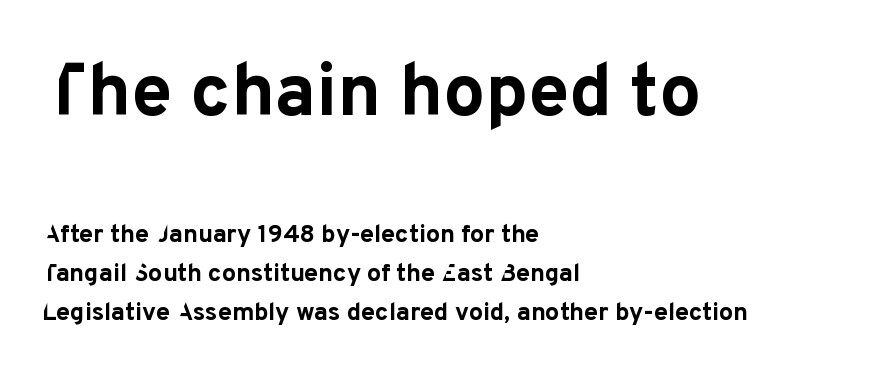
Q: Is the text bold? A: Yes.
Q: Is the text italic (slanted)? A: No, it is upright.
Q: Is the typeface a serif or a sans-serif typeface? A: Sans-serif.
Q: Is the text underlined? A: No.
Q: How is the paragraph aligned? A: Left-aligned.
Q: Is the spacing between letters normal or unusually wide? A: Normal.
Q: Is the spacing between lines tight, normal or loose? A: Normal.
Q: Which block of text is set in a larger size, the first (top) or the second (bottom)? A: The first (top) one.
Q: Width (condensed, normal, or wide)? A: Normal.
Q: Stroke contrast? A: Low.
Q: x-height? A: Medium.
Q: Monospaced? A: No.
